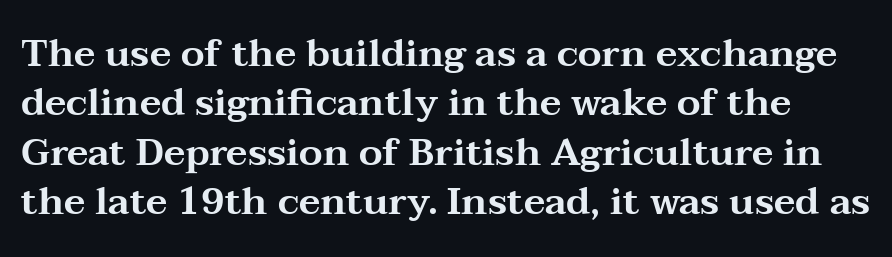
{"serif": "yes", "italic": "no", "width": "wide", "stroke_contrast": "medium", "x_height": "medium", "monospaced": "no", "underline": "no", "line_spacing": "normal", "line_spacing_ratio": 1.3, "letter_spacing": "normal", "letter_spacing_em": 0.0, "glyph_px": 38}
